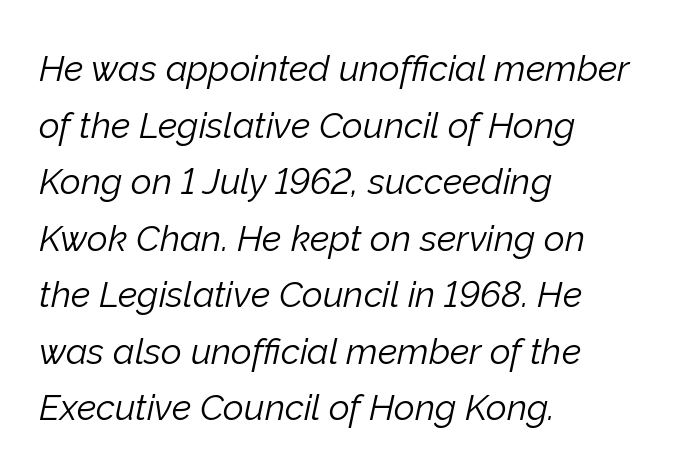
Q: Is the text bold? A: No.
Q: Is the text italic (slanted)? A: Yes, it leans right by about 12 degrees.
Q: Is the text underlined? A: No.
Q: How is the paragraph aligned? A: Left-aligned.
Q: Is the spacing between letters normal or unusually wide? A: Normal.
Q: Is the spacing between lines tight, normal or loose? A: Normal.
Q: Width (condensed, normal, or wide)? A: Normal.
Q: Stroke contrast? A: Low.
Q: x-height? A: Medium.
Q: Monospaced? A: No.
